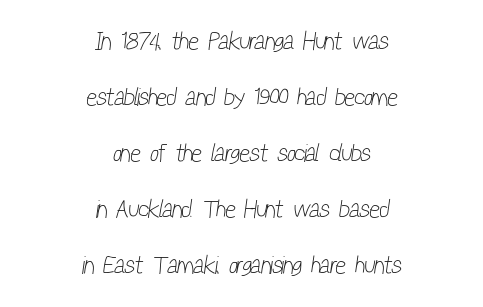
{"bold": "no", "underline": "no", "align": "center", "line_spacing": "loose", "line_spacing_ratio": 2.24, "letter_spacing": "normal", "letter_spacing_em": 0.0, "glyph_px": 25}
